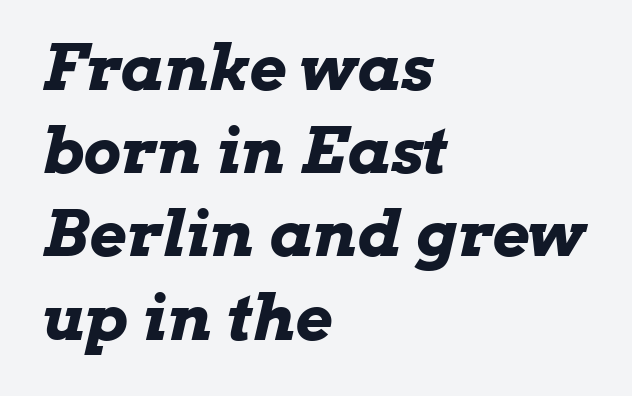
Q: Is the text bold? A: Yes.
Q: Is the text italic (slanted)? A: Yes, it leans right by about 13 degrees.
Q: Is the text underlined? A: No.
Q: How is the paragraph aligned? A: Left-aligned.
Q: Is the spacing between letters normal or unusually wide? A: Normal.
Q: Is the spacing between lines tight, normal or loose? A: Normal.
Q: Width (condensed, normal, or wide)? A: Wide.
Q: Stroke contrast? A: Low.
Q: x-height? A: Medium.
Q: Monospaced? A: No.
